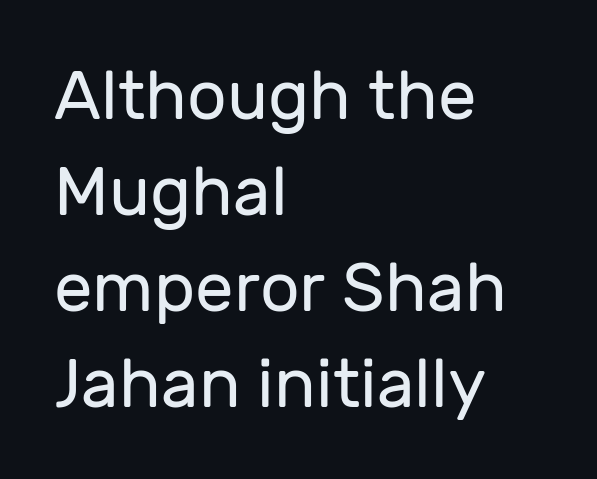
The paragraph shown leans on its left margin. You can tell it's not italic because the verticals are truly vertical. I'd call this a sans setting — the letters go barefoot. Spacing between characters is what you'd get straight out of the box.
